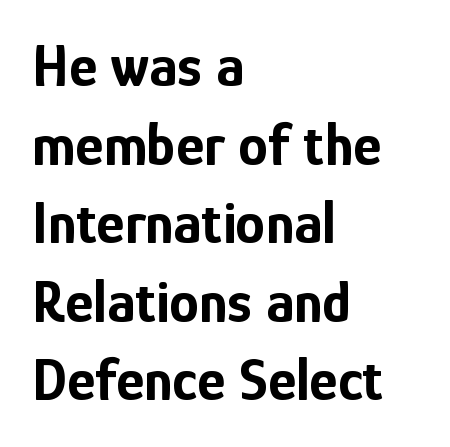
The image shows 60 px bold, condensed sans-serif type, upright; set left-aligned, normal line spacing (1.31x), normal letter spacing, not underlined; low stroke contrast and a medium x-height.
